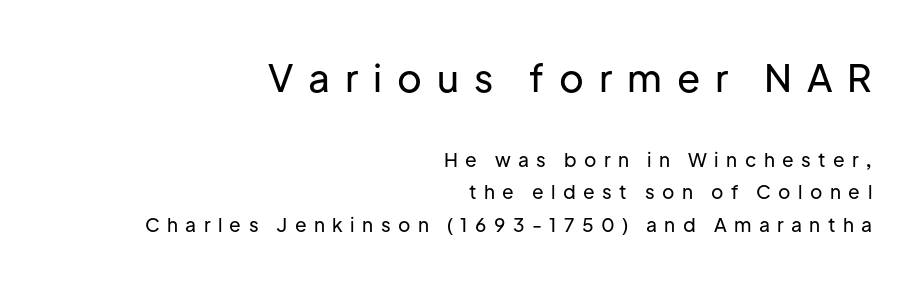
Q: Is the text italic (slanted)? A: No, it is upright.
Q: Is the typeface a serif or a sans-serif typeface? A: Sans-serif.
Q: Is the text underlined? A: No.
Q: How is the paragraph aligned? A: Right-aligned.
Q: Is the spacing between letters normal or unusually wide? A: Unusually wide.
Q: Is the spacing between lines tight, normal or loose? A: Normal.
Q: Which block of text is set in a larger size, the first (top) or the second (bottom)? A: The first (top) one.
Q: Width (condensed, normal, or wide)? A: Normal.
Q: Stroke contrast? A: Low.
Q: x-height? A: Medium.
Q: Monospaced? A: No.
